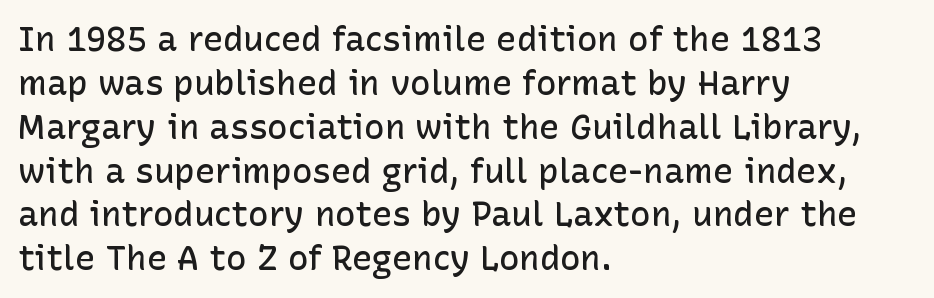
{"serif": "no", "italic": "no", "bold": "semi", "weight": "semibold", "width": "normal", "stroke_contrast": "low", "x_height": "medium", "monospaced": "no", "underline": "no", "align": "left", "line_spacing": "normal", "line_spacing_ratio": 1.29, "letter_spacing": "normal", "letter_spacing_em": 0.0, "glyph_px": 34}
